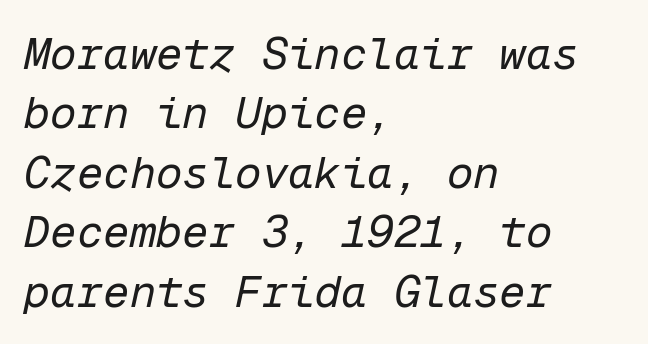
Q: Is the text bold? A: No.
Q: Is the text italic (slanted)? A: Yes, it leans right by about 12 degrees.
Q: Is the text underlined? A: No.
Q: How is the paragraph aligned? A: Left-aligned.
Q: Is the spacing between letters normal or unusually wide? A: Normal.
Q: Is the spacing between lines tight, normal or loose? A: Normal.
Q: Width (condensed, normal, or wide)? A: Normal.
Q: Stroke contrast? A: Low.
Q: x-height? A: Medium.
Q: Monospaced? A: Yes.
